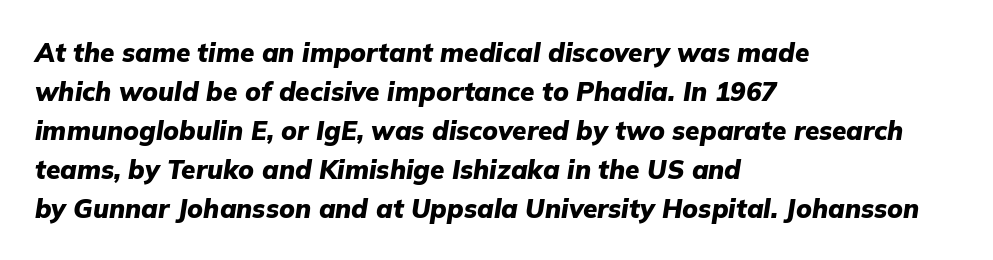
{"italic": "yes", "lean": "right", "slant_degrees": 9, "bold": "yes", "underline": "no", "align": "left", "line_spacing": "normal", "line_spacing_ratio": 1.5, "letter_spacing": "normal", "letter_spacing_em": 0.0, "glyph_px": 26}
